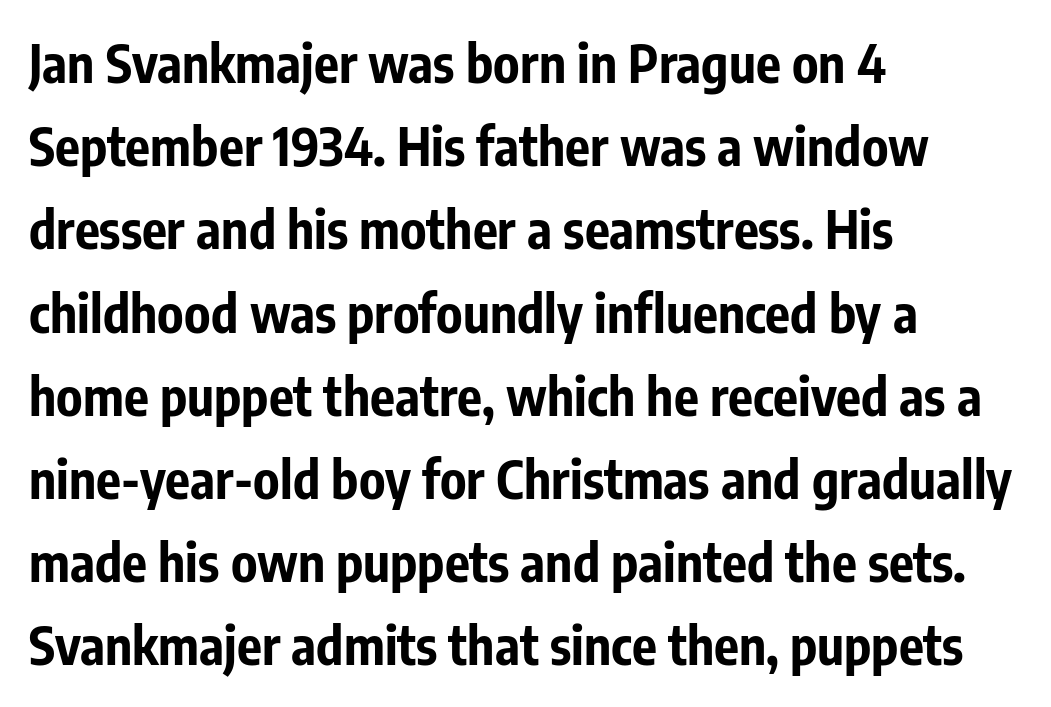
Notice how thick the strokes are: this is what a full bold looks like. Designer's note — italics off, roman on. Anything drawn beneath the words? Only blank space. The lines in this sample share a left origin and differ only in where they stop. Note the varied advance widths — an 'i' is clearly narrower than an 'm'. You could call the tracking neutral — neither tight nor loose.
